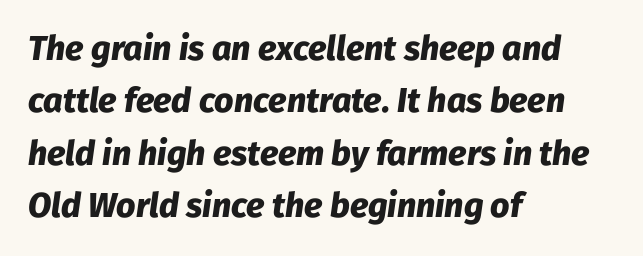
Alignment: flush left. Honestly, the row spacing looks completely unremarkable. A typesetter would call this proportional, since set widths differ per character. Is the letter spacing exaggerated? No — it looks like the ordinary default. Quick note: italic.
